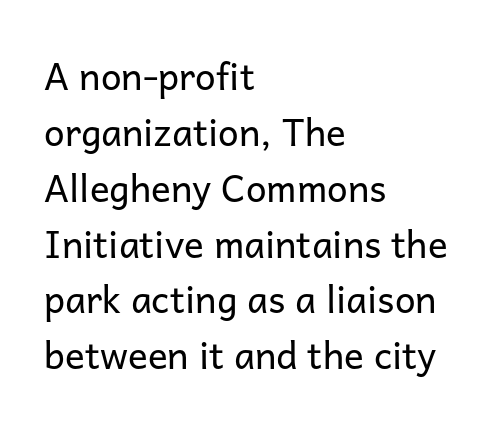
Descenders are the only things crossing below the line. Think of a printed novel: that variable character pitch is what you see here. Evenly set lines give the paragraph a standard silhouette. Caption: face not bold, strokes unweighted. The rag falls on the right side of this text block. The letters stand upright; this is a roman face.
